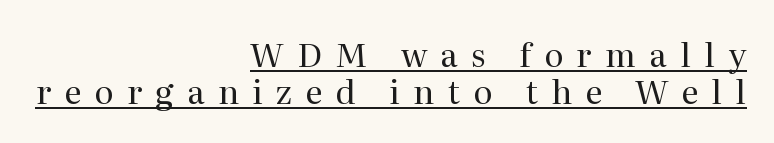
The image shows 33 px regular-weight serif type, upright; set right-aligned, tight line spacing (1.12x), unusually wide letter spacing (+0.4 em), underlined; medium stroke contrast and a medium x-height.
